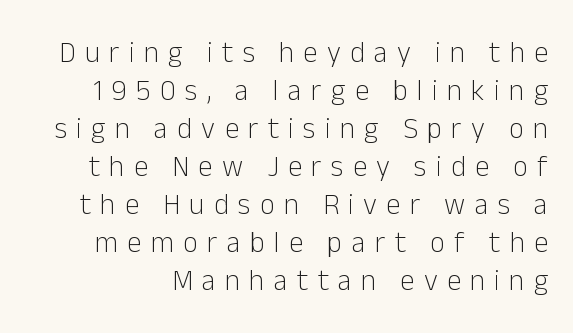
Q: Is the text bold? A: No.
Q: Is the text italic (slanted)? A: No, it is upright.
Q: Is the typeface a serif or a sans-serif typeface? A: Sans-serif.
Q: Is the text underlined? A: No.
Q: Is the spacing between letters normal or unusually wide? A: Unusually wide.
Q: Is the spacing between lines tight, normal or loose? A: Normal.
Q: Width (condensed, normal, or wide)? A: Normal.
Q: Stroke contrast? A: Low.
Q: x-height? A: Medium.
Q: Monospaced? A: No.
